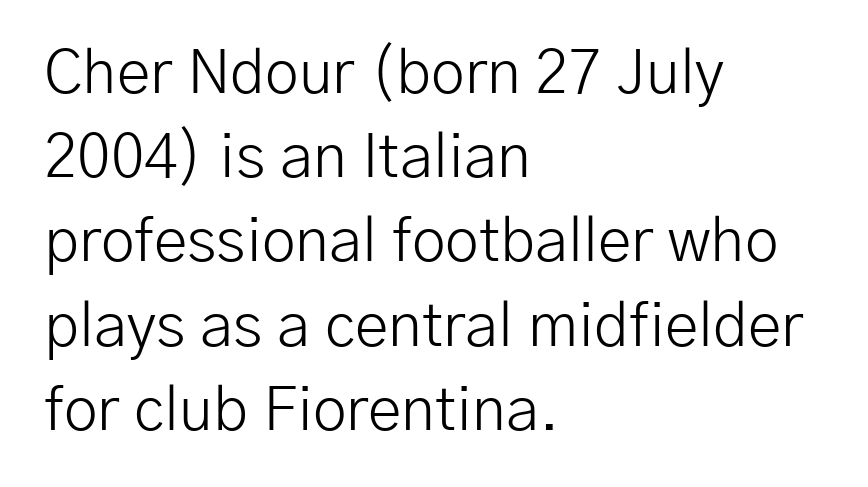
The image shows 61 px light sans-serif type, upright; set left-aligned, normal line spacing (1.38x), normal letter spacing, not underlined; low stroke contrast and a medium x-height.
